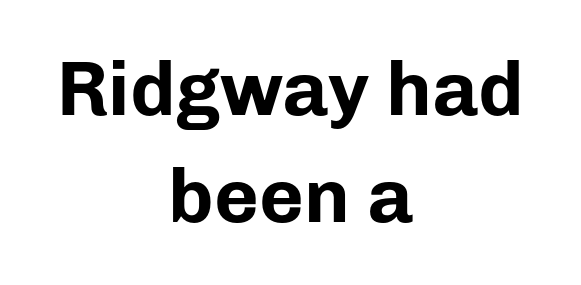
{"serif": "no", "italic": "no", "bold": "yes", "weight": "bold", "width": "normal", "stroke_contrast": "low", "x_height": "medium", "monospaced": "no", "underline": "no", "align": "center", "line_spacing": "normal", "line_spacing_ratio": 1.39, "letter_spacing": "normal", "letter_spacing_em": 0.0, "glyph_px": 77}
